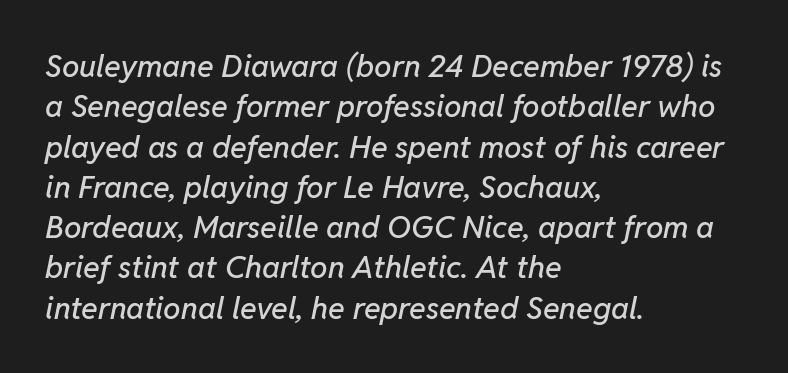
Q: Is the text italic (slanted)? A: Yes, it leans right by about 11 degrees.
Q: Is the text underlined? A: No.
Q: How is the paragraph aligned? A: Left-aligned.
Q: Is the spacing between letters normal or unusually wide? A: Normal.
Q: Is the spacing between lines tight, normal or loose? A: Normal.
Q: Width (condensed, normal, or wide)? A: Normal.
Q: Stroke contrast? A: Low.
Q: x-height? A: Medium.
Q: Monospaced? A: No.
